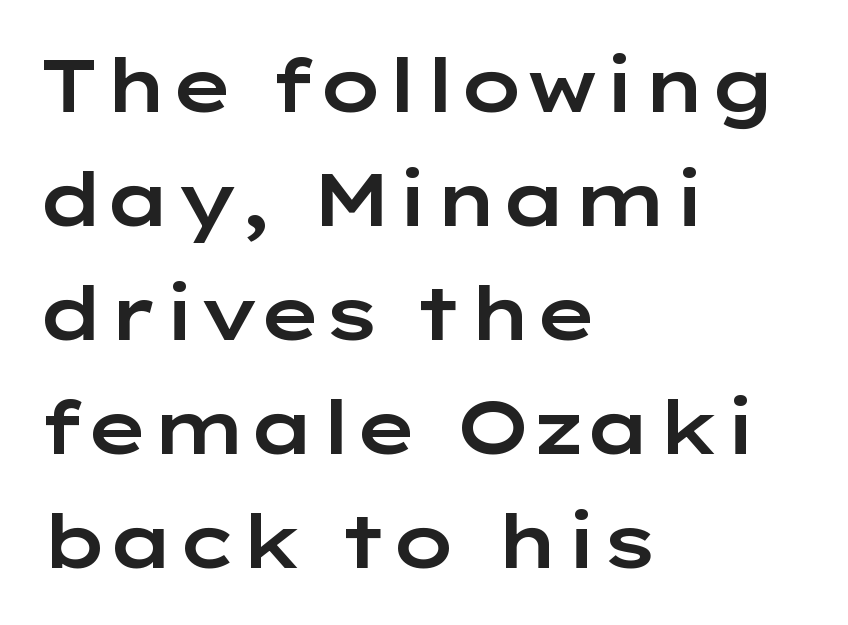
Q: Is the text italic (slanted)? A: No, it is upright.
Q: Is the typeface a serif or a sans-serif typeface? A: Sans-serif.
Q: Is the text underlined? A: No.
Q: How is the paragraph aligned? A: Left-aligned.
Q: Is the spacing between letters normal or unusually wide? A: Normal.
Q: Is the spacing between lines tight, normal or loose? A: Normal.
Q: Width (condensed, normal, or wide)? A: Wide.
Q: Stroke contrast? A: Low.
Q: x-height? A: Medium.
Q: Monospaced? A: No.
